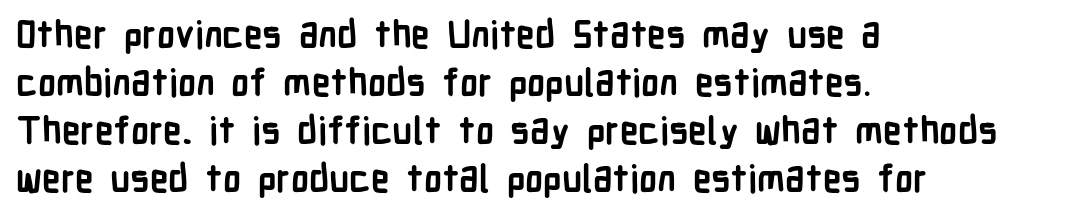
Q: Is the text bold? A: Yes.
Q: Is the text italic (slanted)? A: No, it is upright.
Q: Is the typeface a serif or a sans-serif typeface? A: Sans-serif.
Q: Is the text underlined? A: No.
Q: How is the paragraph aligned? A: Left-aligned.
Q: Is the spacing between letters normal or unusually wide? A: Normal.
Q: Is the spacing between lines tight, normal or loose? A: Normal.
Q: Width (condensed, normal, or wide)? A: Condensed.
Q: Stroke contrast? A: Low.
Q: x-height? A: Medium.
Q: Monospaced? A: No.
